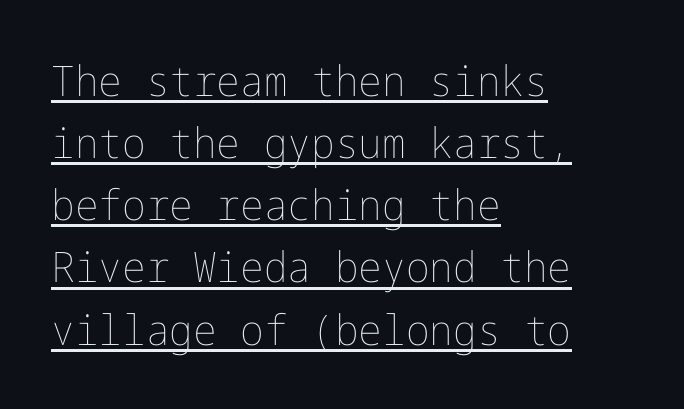
{"italic": "no", "bold": "no", "weight": "thin", "width": "normal", "stroke_contrast": "low", "x_height": "medium", "underline": "yes", "align": "left", "line_spacing": "normal", "line_spacing_ratio": 1.48, "letter_spacing": "normal", "letter_spacing_em": 0.0, "glyph_px": 42}
